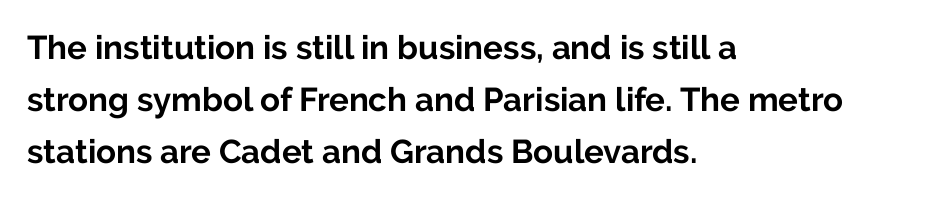
The image shows 33 px bold sans-serif type, upright; set left-aligned, normal line spacing (1.57x), normal letter spacing, not underlined; low stroke contrast and a medium x-height.
